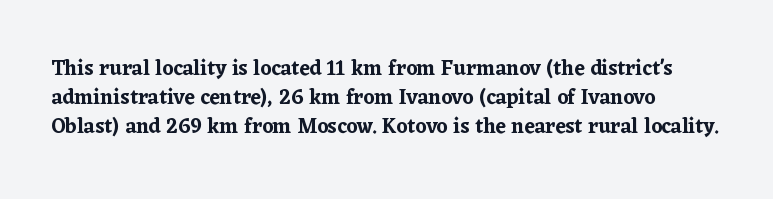
{"italic": "no", "underline": "no", "align": "left", "line_spacing": "normal", "line_spacing_ratio": 1.39, "letter_spacing": "normal", "letter_spacing_em": 0.0, "glyph_px": 21}
